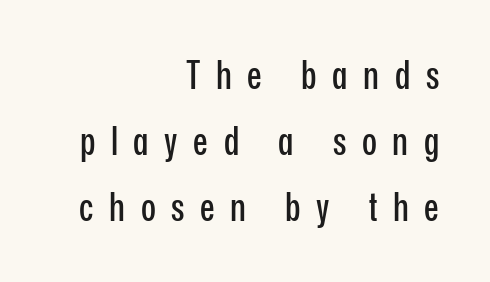
{"serif": "no", "italic": "no", "width": "condensed", "stroke_contrast": "low", "x_height": "medium", "monospaced": "no", "underline": "no", "align": "right", "line_spacing": "normal", "line_spacing_ratio": 1.69, "letter_spacing": "wide", "letter_spacing_em": 0.4, "glyph_px": 39}
